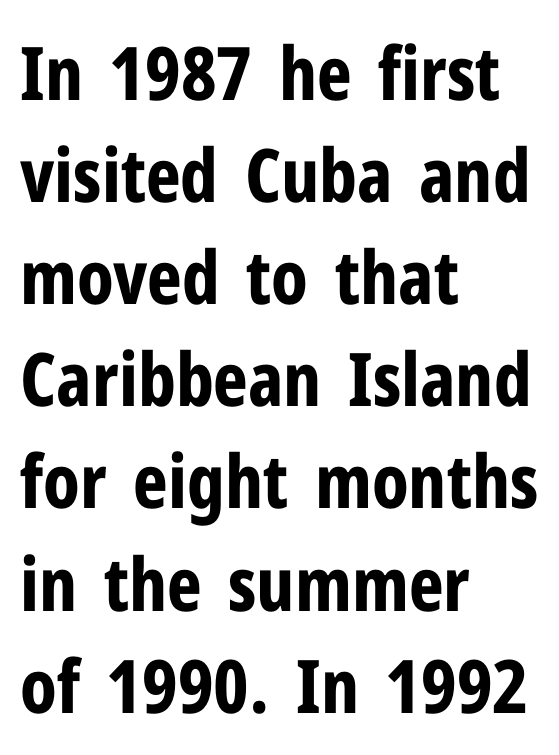
Q: Is the text bold? A: Yes.
Q: Is the text italic (slanted)? A: No, it is upright.
Q: Is the typeface a serif or a sans-serif typeface? A: Sans-serif.
Q: Is the text underlined? A: No.
Q: How is the paragraph aligned? A: Left-aligned.
Q: Is the spacing between letters normal or unusually wide? A: Normal.
Q: Is the spacing between lines tight, normal or loose? A: Normal.
Q: Width (condensed, normal, or wide)? A: Condensed.
Q: Stroke contrast? A: Low.
Q: x-height? A: Medium.
Q: Monospaced? A: No.
